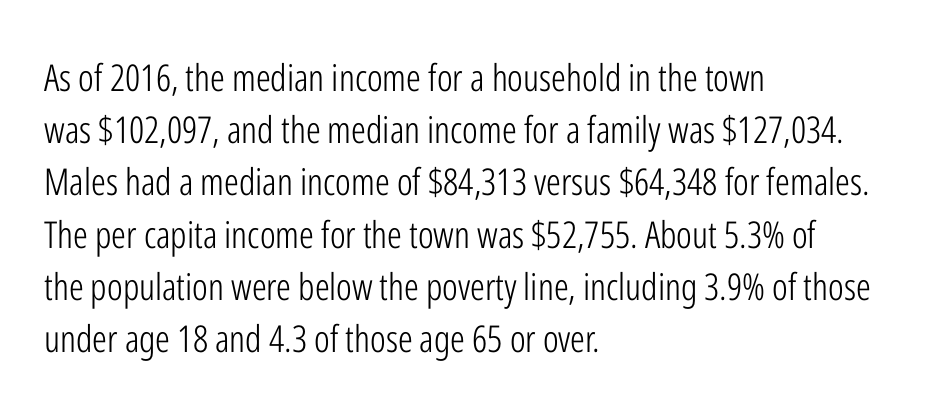
The image shows 37 px light, condensed sans-serif type, upright; set left-aligned, normal line spacing (1.41x), normal letter spacing, not underlined; low stroke contrast and a medium x-height.
